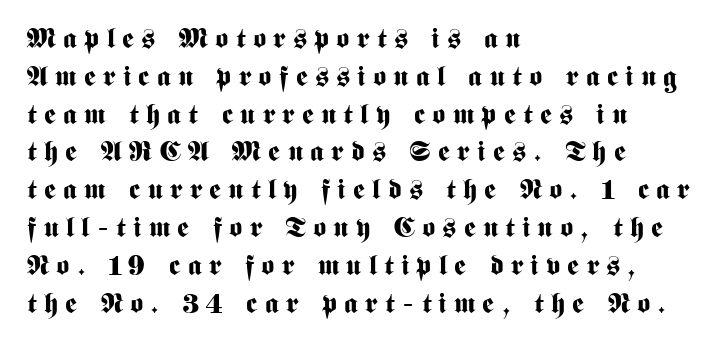
Does the weight exceed regular? Yes, all the way to bold. The designer went with a sans here, leaving each stem footless. Looks like regular typesetting: each glyph gets only the width it needs. Ordinary non-slanted type is in use. Caption: multi-line text, flush left, ragged right. Only glyphs here, with clear space below each row.
